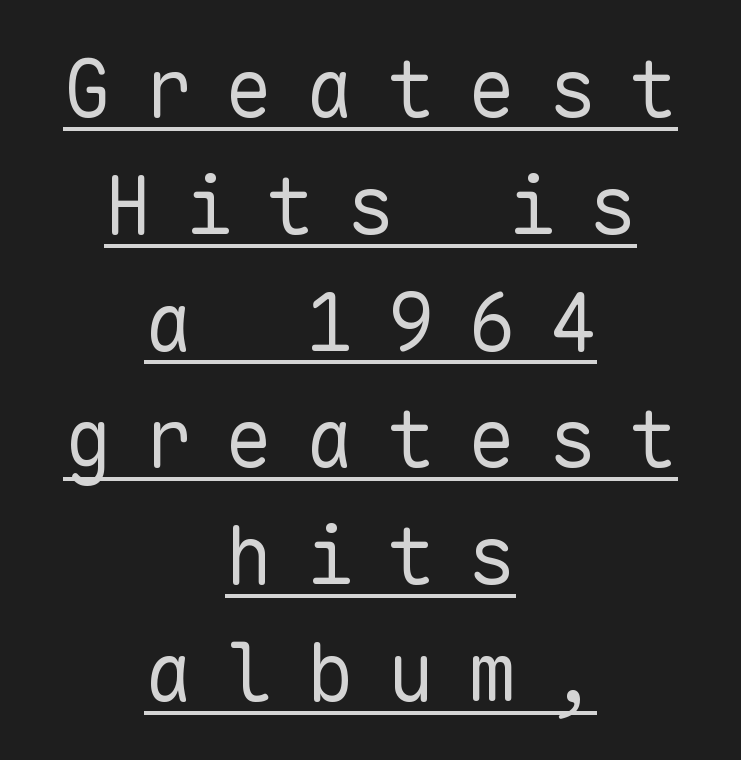
{"serif": "no", "italic": "no", "bold": "no", "weight": "regular", "width": "normal", "stroke_contrast": "low", "x_height": "medium", "monospaced": "yes", "underline": "yes", "align": "center", "line_spacing": "normal", "line_spacing_ratio": 1.46, "letter_spacing": "wide", "letter_spacing_em": 0.41, "glyph_px": 80}
